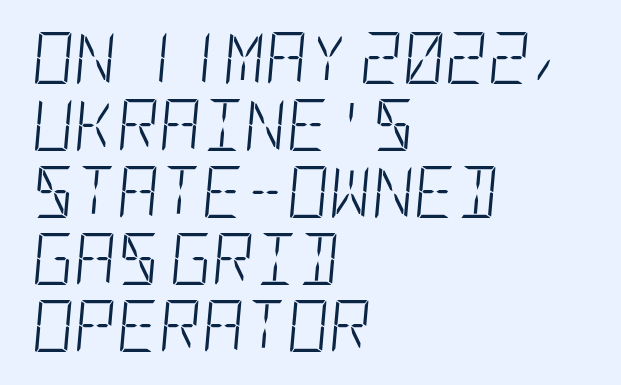
The image shows 52 px light, condensed type, italic (leaning right); set left-aligned, normal line spacing (1.29x), normal letter spacing, not underlined; low stroke contrast and a large x-height.
